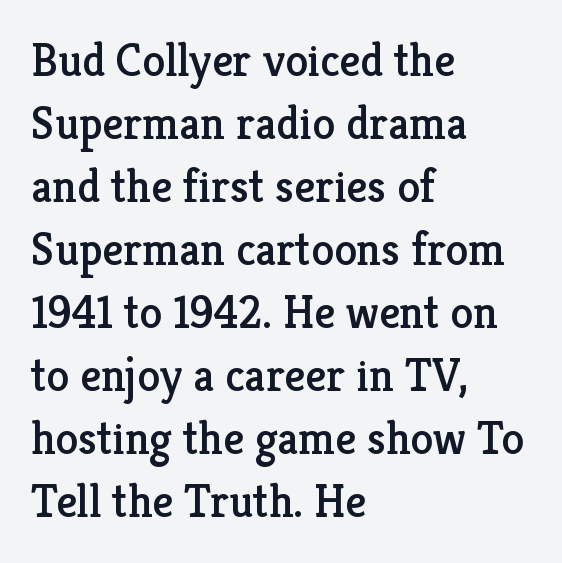
Q: Is the text italic (slanted)? A: No, it is upright.
Q: Is the typeface a serif or a sans-serif typeface? A: Serif.
Q: Is the text underlined? A: No.
Q: How is the paragraph aligned? A: Left-aligned.
Q: Is the spacing between letters normal or unusually wide? A: Normal.
Q: Is the spacing between lines tight, normal or loose? A: Normal.
Q: Width (condensed, normal, or wide)? A: Normal.
Q: Stroke contrast? A: Low.
Q: x-height? A: Medium.
Q: Monospaced? A: No.
